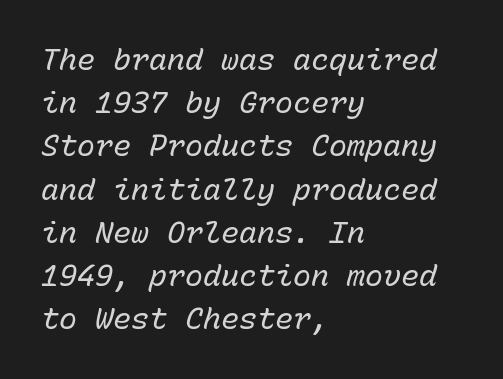
The image shows 30 px regular-weight type, italic (leaning right), monospaced; set left-aligned, normal line spacing (1.44x), normal letter spacing, not underlined; low stroke contrast and a medium x-height.
